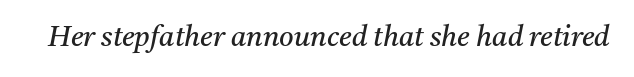
The image shows 28 px regular-weight serif type, italic (leaning right); set normal letter spacing, not underlined; medium stroke contrast and a medium x-height.
